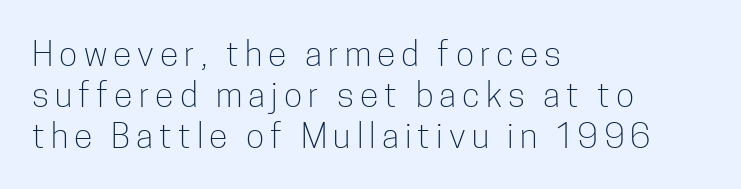
The image shows 34 px light, condensed sans-serif type, upright; set left-aligned, line spacing 1.2x, not underlined; low stroke contrast and a medium x-height.
